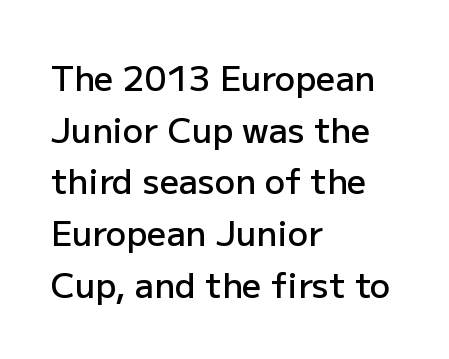
{"serif": "no", "italic": "no", "bold": "semi", "weight": "semibold", "width": "normal", "stroke_contrast": "low", "x_height": "medium", "monospaced": "no", "underline": "no", "align": "left", "line_spacing": "normal", "line_spacing_ratio": 1.52, "letter_spacing": "normal", "letter_spacing_em": 0.0, "glyph_px": 34}
